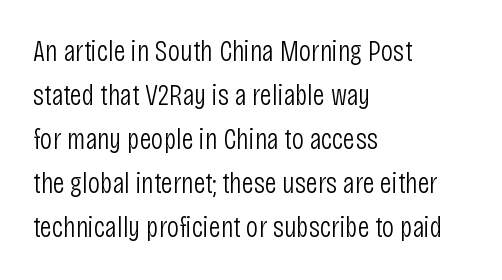
The characters are drawn with everyday or finer stroke widths. Visually the block forms a straight wall on the left and a jagged coastline on the right. Character widths vary here, with narrow letters taking less room than wide ones. Students, observe: this is what conventionally led text looks like. It's the straight-up-and-down kind of type.
